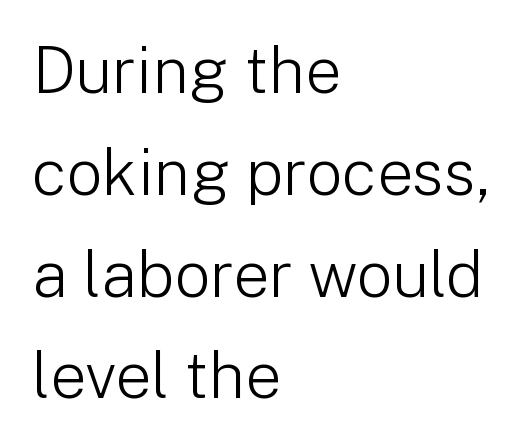
{"serif": "no", "italic": "no", "bold": "no", "weight": "light", "width": "normal", "stroke_contrast": "low", "x_height": "medium", "monospaced": "no", "underline": "no", "align": "left", "line_spacing": "normal", "line_spacing_ratio": 1.59, "letter_spacing": "normal", "letter_spacing_em": 0.0, "glyph_px": 64}
